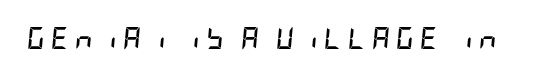
The image shows 22 px bold type, italic (leaning right); set unusually wide letter spacing (+0.28 em), not underlined.
